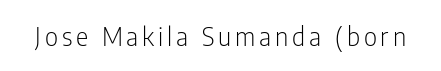
The image shows 26 px text type, upright; set not underlined.
